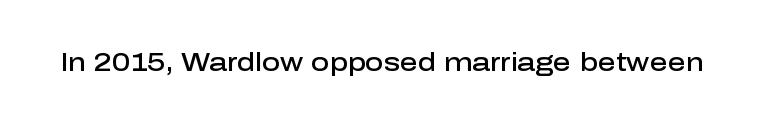
{"italic": "no", "bold": "semi", "underline": "no", "letter_spacing": "normal", "letter_spacing_em": 0.0, "glyph_px": 25}
